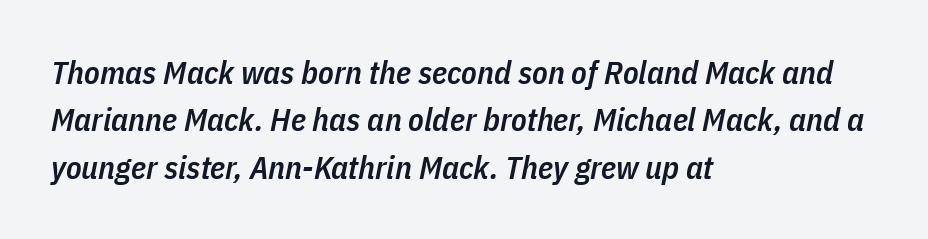
{"italic": "yes", "lean": "right", "slant_degrees": 11, "bold": "semi", "weight": "semibold", "width": "condensed", "stroke_contrast": "low", "x_height": "medium", "monospaced": "no", "underline": "no", "align": "left", "line_spacing": "normal", "line_spacing_ratio": 1.48, "letter_spacing": "normal", "letter_spacing_em": 0.0, "glyph_px": 32}
